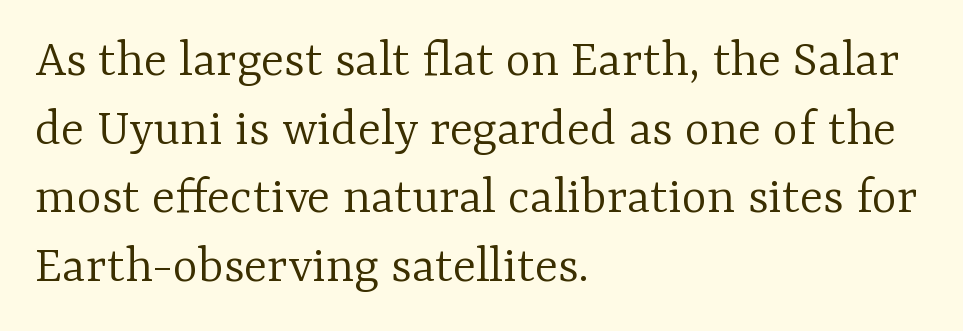
{"serif": "yes", "italic": "no", "bold": "no", "weight": "light", "width": "normal", "stroke_contrast": "low", "x_height": "medium", "monospaced": "no", "underline": "no", "align": "left", "line_spacing": "normal", "line_spacing_ratio": 1.27, "letter_spacing": "normal", "letter_spacing_em": 0.0, "glyph_px": 54}
